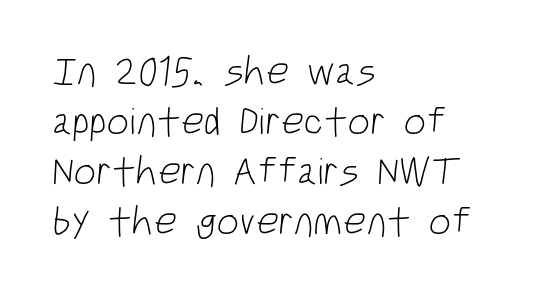
Q: Is the text bold? A: No.
Q: Is the typeface a serif or a sans-serif typeface? A: Sans-serif.
Q: Is the text underlined? A: No.
Q: How is the paragraph aligned? A: Left-aligned.
Q: Is the spacing between letters normal or unusually wide? A: Normal.
Q: Is the spacing between lines tight, normal or loose? A: Normal.
Q: Width (condensed, normal, or wide)? A: Condensed.
Q: Stroke contrast? A: Low.
Q: x-height? A: Large.
Q: Monospaced? A: No.
